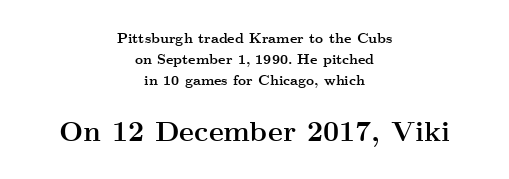
{"serif": "yes", "italic": "no", "bold": "yes", "weight": "semibold", "width": "wide", "stroke_contrast": "medium", "x_height": "small", "monospaced": "no", "underline": "no", "align": "center", "line_spacing": "normal", "line_spacing_ratio": 1.49, "letter_spacing": "normal", "letter_spacing_em": 0.0, "larger_block": "second", "size_ratio": 2.0, "glyph_px": 28}
